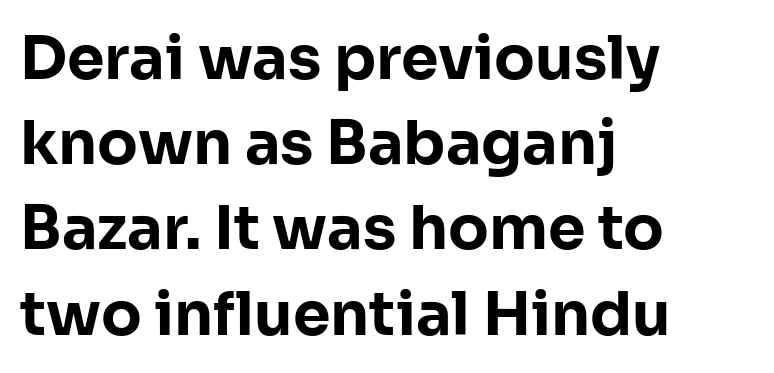
The image shows 60 px bold sans-serif type, upright; set left-aligned, normal line spacing (1.42x), normal letter spacing, not underlined; low stroke contrast and a medium x-height.
